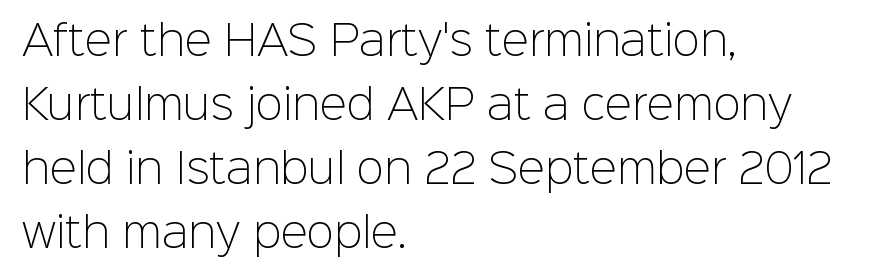
{"serif": "no", "italic": "no", "bold": "no", "weight": "light", "width": "normal", "stroke_contrast": "low", "x_height": "medium", "monospaced": "no", "underline": "no", "align": "left", "line_spacing": "normal", "line_spacing_ratio": 1.56, "letter_spacing": "normal", "letter_spacing_em": 0.0, "glyph_px": 41}
